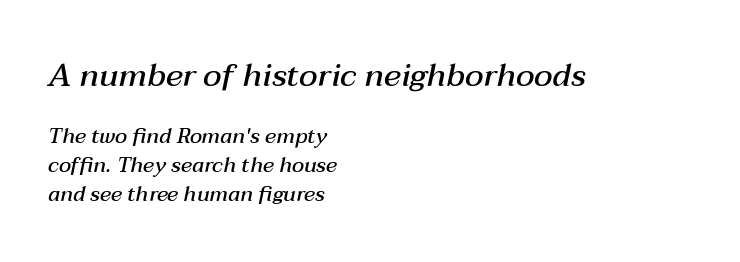
Q: Is the text bold? A: Semi-bold.
Q: Is the text italic (slanted)? A: Yes, it leans right by about 12 degrees.
Q: Is the text underlined? A: No.
Q: How is the paragraph aligned? A: Left-aligned.
Q: Is the spacing between letters normal or unusually wide? A: Normal.
Q: Is the spacing between lines tight, normal or loose? A: Normal.
Q: Which block of text is set in a larger size, the first (top) or the second (bottom)? A: The first (top) one.
Q: Width (condensed, normal, or wide)? A: Normal.
Q: Stroke contrast? A: Medium.
Q: x-height? A: Medium.
Q: Monospaced? A: No.
